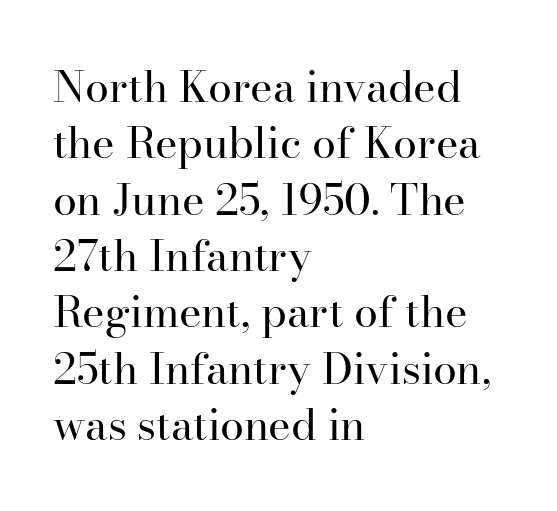
The image shows 43 px regular-weight serif type, upright; set left-aligned, normal line spacing (1.31x), normal letter spacing, not underlined; high stroke contrast and a small x-height.
